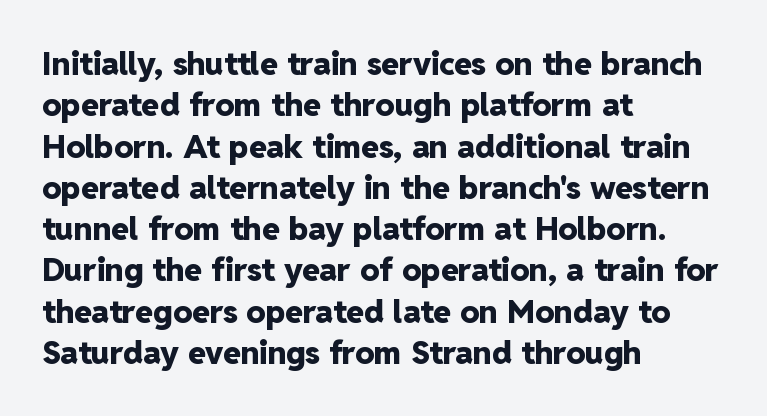
Q: Is the text bold? A: Yes.
Q: Is the text italic (slanted)? A: No, it is upright.
Q: Is the typeface a serif or a sans-serif typeface? A: Sans-serif.
Q: Is the text underlined? A: No.
Q: How is the paragraph aligned? A: Left-aligned.
Q: Is the spacing between letters normal or unusually wide? A: Normal.
Q: Is the spacing between lines tight, normal or loose? A: Normal.
Q: Width (condensed, normal, or wide)? A: Normal.
Q: Stroke contrast? A: Low.
Q: x-height? A: Medium.
Q: Monospaced? A: No.
